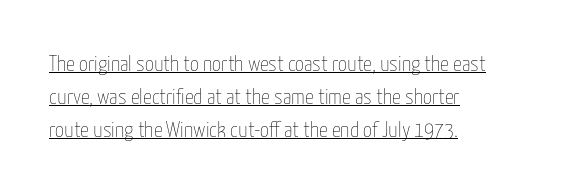
Q: Is the text bold? A: No.
Q: Is the text italic (slanted)? A: No, it is upright.
Q: Is the text underlined? A: Yes.
Q: How is the paragraph aligned? A: Left-aligned.
Q: Is the spacing between letters normal or unusually wide? A: Normal.
Q: Is the spacing between lines tight, normal or loose? A: Normal.
